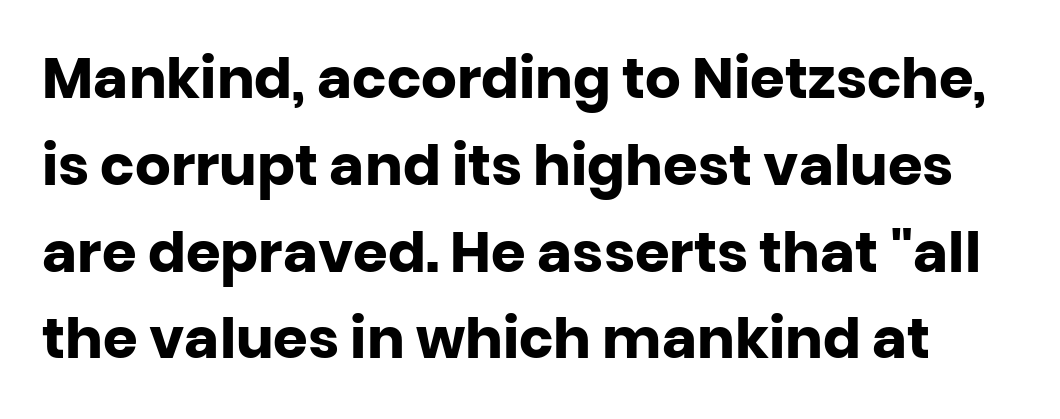
Normally led — the rows are evenly, conventionally spaced. The strokes are fattened all the way to bold. A typesetter would call this zero additional tracking. The gap between lines stays unmarked. Do the characters align in a grid? No, the font is proportional. Style check: upright.
